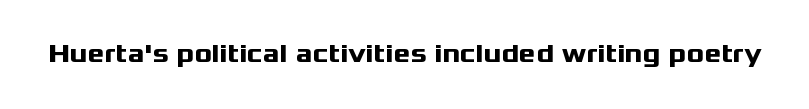
{"italic": "no", "bold": "yes", "underline": "no", "letter_spacing": "normal", "letter_spacing_em": 0.0, "glyph_px": 26}
